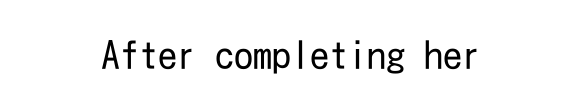
The baseline area is clear. The letterforms sit at book weight or below. Layout note: lines centered. Spacing between characters is what you'd get straight out of the box. In terms of letterform style, serifs are entirely absent.
